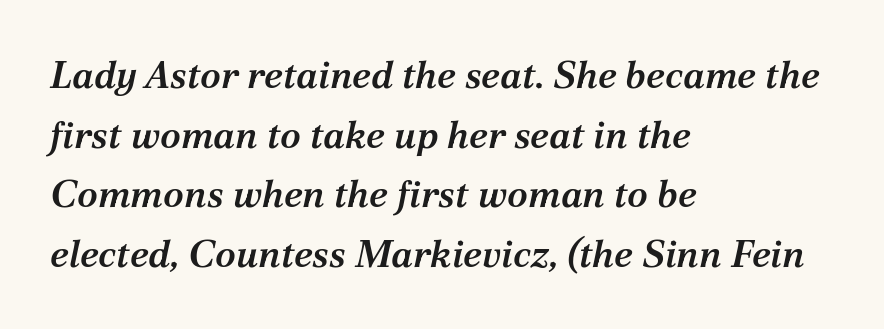
The image shows 38 px semibold serif type, italic (leaning right); set left-aligned, normal line spacing (1.57x), normal letter spacing, not underlined; medium stroke contrast and a medium x-height.
